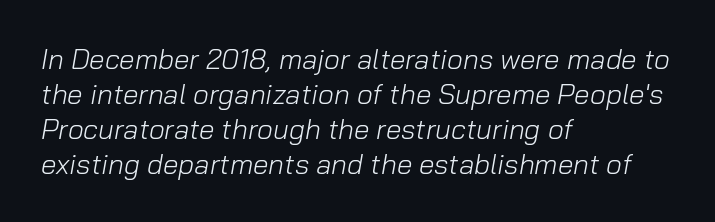
Descender tails drop into unmarked territory. Glyph-to-glyph distance matches everyday printed text. The text block is weighted toward the left margin, trailing off unevenly rightward. Each letter keeps its own natural width here, so spacing adapts to shape. Regular leading.
